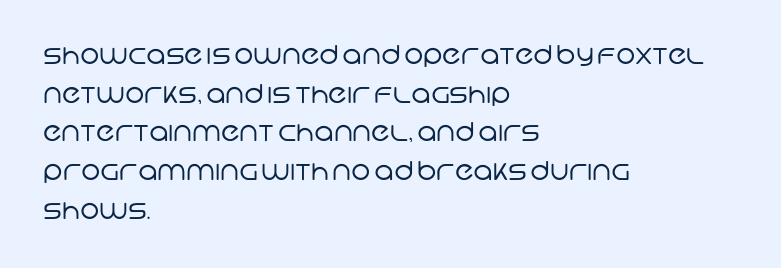
Q: Is the text bold? A: No.
Q: Is the text underlined? A: No.
Q: How is the paragraph aligned? A: Left-aligned.
Q: Is the spacing between letters normal or unusually wide? A: Normal.
Q: Is the spacing between lines tight, normal or loose? A: Normal.
